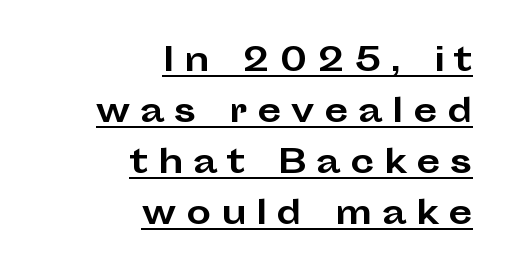
The image shows 31 px bold, wide sans-serif type, upright; set right-aligned, normal line spacing (1.64x), unusually wide letter spacing (+0.32 em), underlined; low stroke contrast and a medium x-height.
